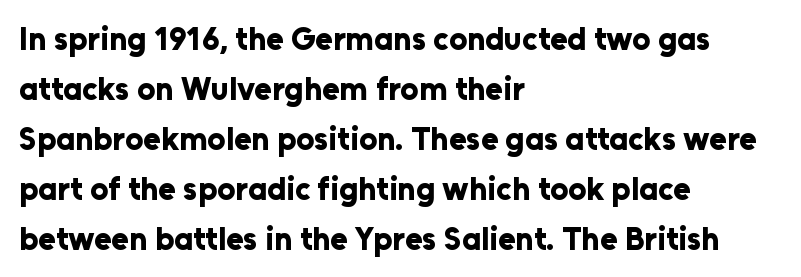
Q: Is the text bold? A: Yes.
Q: Is the text italic (slanted)? A: No, it is upright.
Q: Is the typeface a serif or a sans-serif typeface? A: Sans-serif.
Q: Is the text underlined? A: No.
Q: How is the paragraph aligned? A: Left-aligned.
Q: Is the spacing between letters normal or unusually wide? A: Normal.
Q: Is the spacing between lines tight, normal or loose? A: Normal.
Q: Width (condensed, normal, or wide)? A: Normal.
Q: Stroke contrast? A: Low.
Q: x-height? A: Medium.
Q: Monospaced? A: No.
